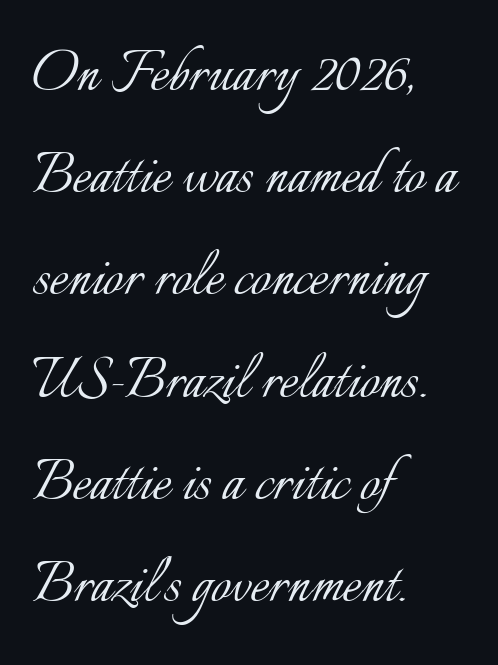
Weight class: somewhere from thin through regular. Is the letter spacing exaggerated? No — it looks like the ordinary default. Proportional: the letters do not fall into vertical columns. Typeset ragged right — the left edge is the straight one. Successive baselines arrive at the customary interval.
